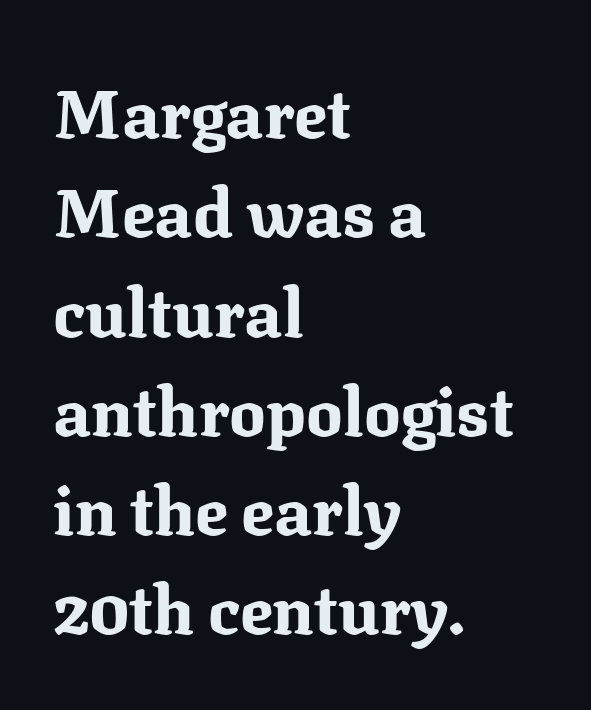
Q: Is the text bold? A: Yes.
Q: Is the text italic (slanted)? A: No, it is upright.
Q: Is the typeface a serif or a sans-serif typeface? A: Serif.
Q: Is the text underlined? A: No.
Q: How is the paragraph aligned? A: Left-aligned.
Q: Is the spacing between letters normal or unusually wide? A: Normal.
Q: Is the spacing between lines tight, normal or loose? A: Normal.
Q: Width (condensed, normal, or wide)? A: Normal.
Q: Stroke contrast? A: Medium.
Q: x-height? A: Medium.
Q: Monospaced? A: No.
